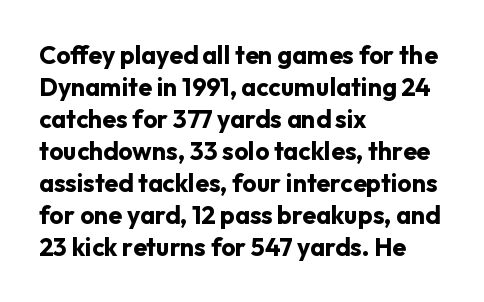
The image shows 25 px bold type, upright; set left-aligned, normal line spacing (1.28x), normal letter spacing, not underlined.
